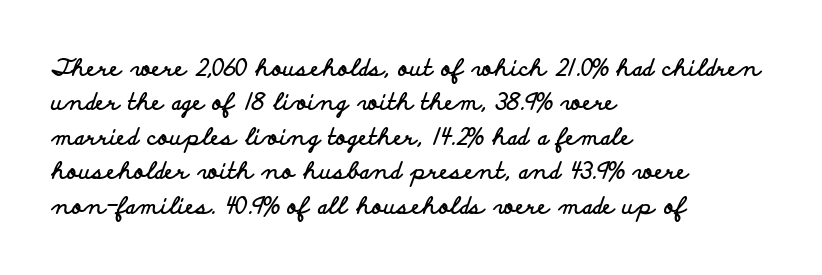
Is the letter spacing exaggerated? No — it looks like the ordinary default. Reading down the block, your eye returns to a fixed left position each line. Heavy-handed strokes throughout: this text is bold. Just letters on the line, the space beneath them empty. Baseline-to-baseline distance is the conventional proportion of letter height.
